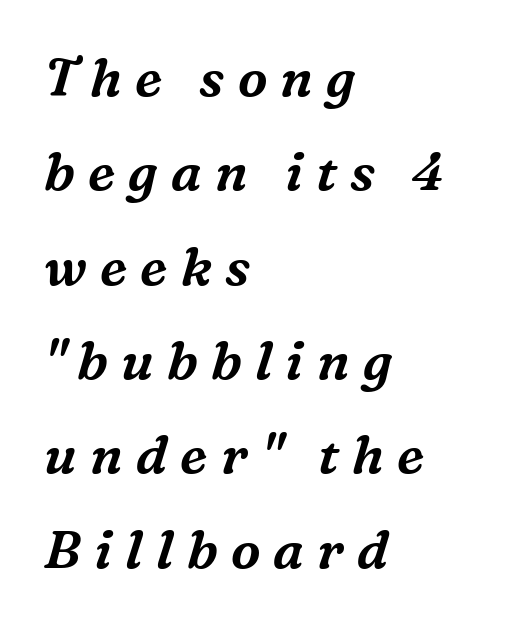
Font category for this specimen: serif. Varying glyph widths throughout — classic text-font behaviour. Unmarked baselines from the first word to the last. Observe the wide spacing: letters keep a clear distance from each other. Style check: oblique.
